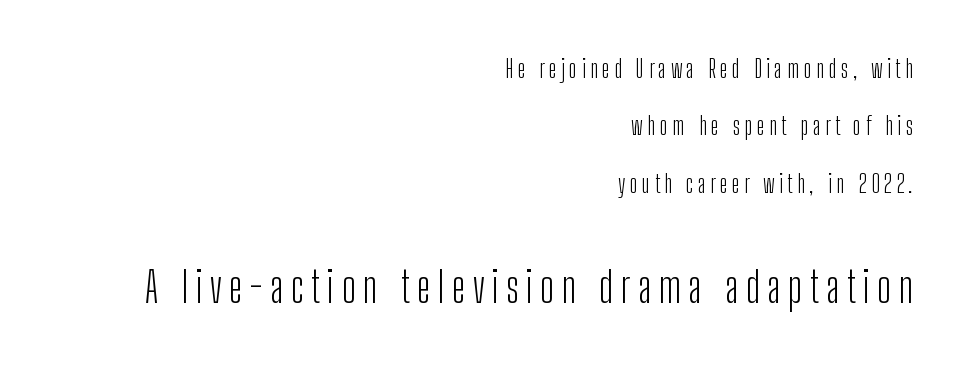
Q: Is the text bold? A: No.
Q: Is the text italic (slanted)? A: No, it is upright.
Q: Is the typeface a serif or a sans-serif typeface? A: Sans-serif.
Q: Is the text underlined? A: No.
Q: How is the paragraph aligned? A: Right-aligned.
Q: Is the spacing between lines tight, normal or loose? A: Loose.
Q: Which block of text is set in a larger size, the first (top) or the second (bottom)? A: The second (bottom) one.
Q: Width (condensed, normal, or wide)? A: Condensed.
Q: Stroke contrast? A: Low.
Q: x-height? A: Medium.
Q: Monospaced? A: No.
